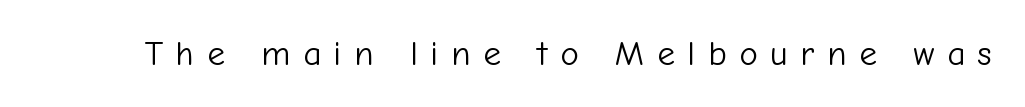
{"serif": "no", "italic": "no", "bold": "no", "weight": "light", "width": "normal", "stroke_contrast": "low", "x_height": "medium", "monospaced": "no", "underline": "no", "letter_spacing": "wide", "letter_spacing_em": 0.36, "glyph_px": 35}
